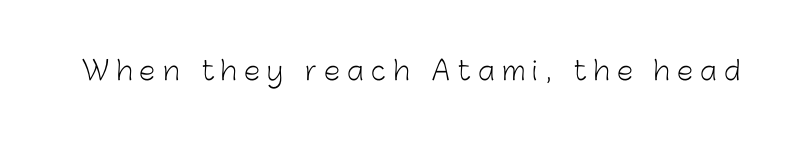
Q: Is the text bold? A: No.
Q: Is the text italic (slanted)? A: No, it is upright.
Q: Is the text underlined? A: No.
Q: Is the spacing between letters normal or unusually wide? A: Unusually wide.
